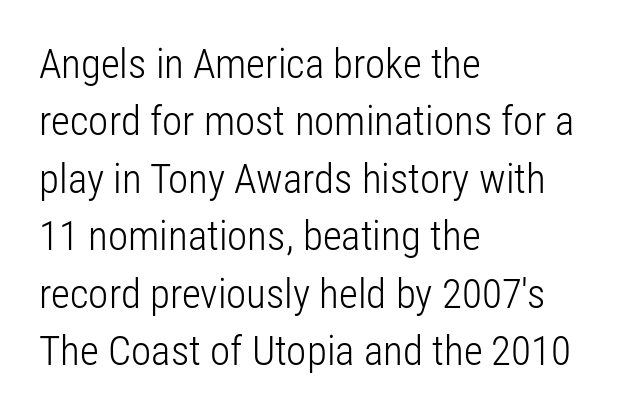
The image shows 41 px light, condensed sans-serif type, upright; set left-aligned, normal line spacing (1.4x), normal letter spacing, not underlined; low stroke contrast and a medium x-height.
